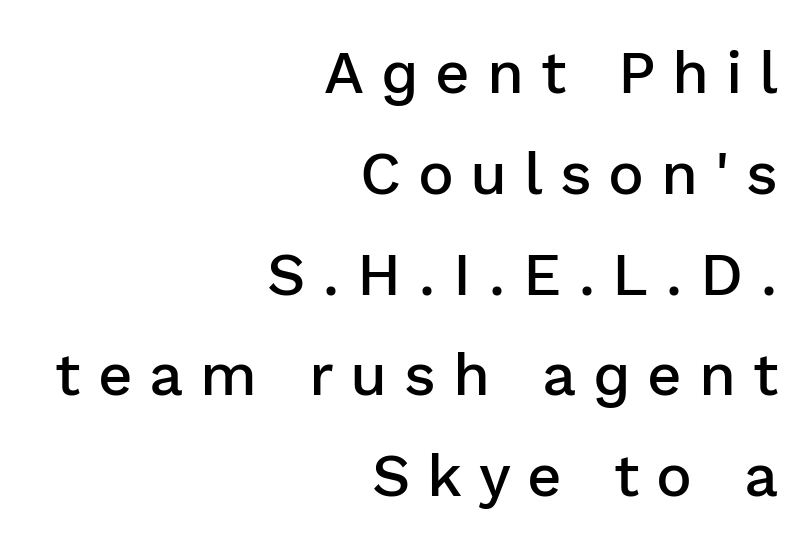
{"serif": "no", "italic": "no", "bold": "semi", "weight": "semibold", "width": "normal", "stroke_contrast": "low", "x_height": "medium", "monospaced": "no", "underline": "no", "align": "right", "line_spacing": "normal", "line_spacing_ratio": 1.68, "letter_spacing": "wide", "letter_spacing_em": 0.28, "glyph_px": 60}
